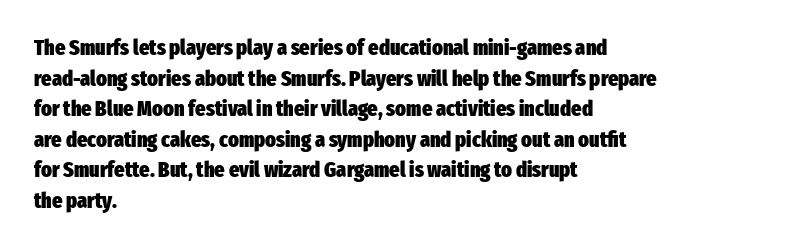
{"italic": "no", "bold": "yes", "underline": "no", "align": "left", "line_spacing": "normal", "line_spacing_ratio": 1.39, "letter_spacing": "normal", "letter_spacing_em": 0.0, "glyph_px": 22}
